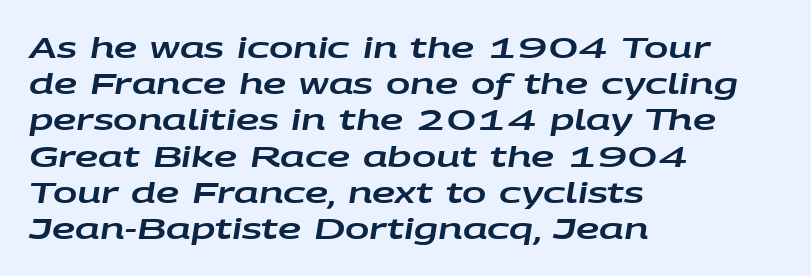
{"italic": "yes", "lean": "right", "slant_degrees": 9, "width": "wide", "stroke_contrast": "low", "x_height": "large", "monospaced": "no", "underline": "no", "align": "left", "line_spacing": "normal", "line_spacing_ratio": 1.25, "letter_spacing": "normal", "letter_spacing_em": 0.0, "glyph_px": 29}
